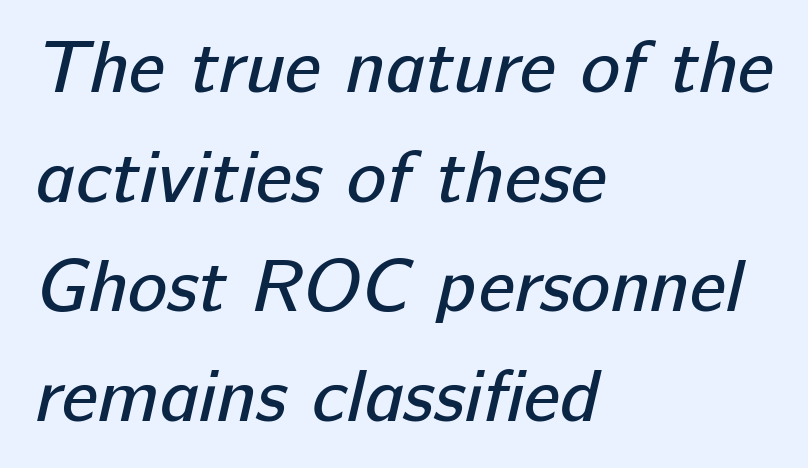
The image shows 74 px regular-weight sans-serif type; set left-aligned, normal line spacing (1.48x), normal letter spacing, not underlined; low stroke contrast and a medium x-height.
